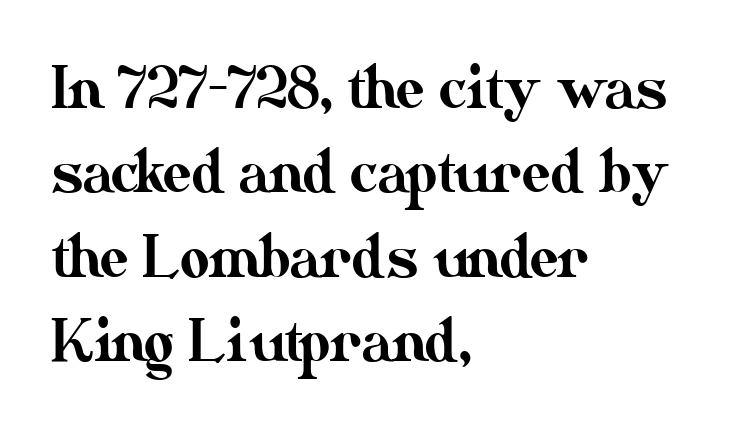
The image shows 57 px text type, upright; set left-aligned, normal line spacing (1.48x), normal letter spacing, not underlined; medium stroke contrast and a small x-height.
